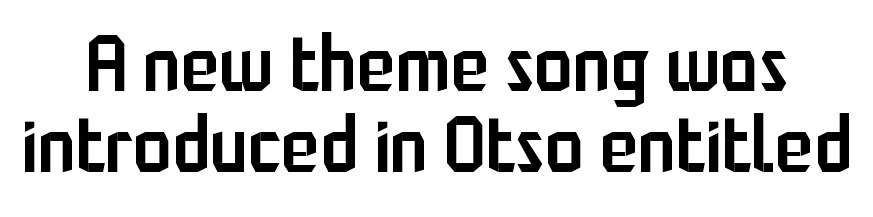
Q: Is the text bold? A: Semi-bold.
Q: Is the text italic (slanted)? A: No, it is upright.
Q: Is the typeface a serif or a sans-serif typeface? A: Sans-serif.
Q: Is the text underlined? A: No.
Q: Is the spacing between letters normal or unusually wide? A: Normal.
Q: Is the spacing between lines tight, normal or loose? A: Tight.
Q: Width (condensed, normal, or wide)? A: Condensed.
Q: Stroke contrast? A: Low.
Q: x-height? A: Medium.
Q: Monospaced? A: No.
